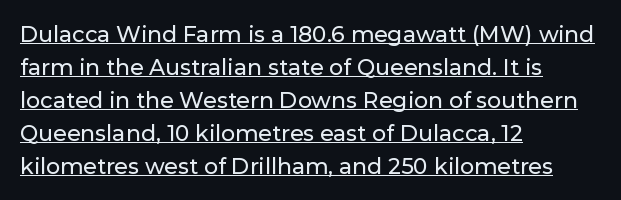
The image shows 22 px text type, upright; set left-aligned, normal line spacing (1.5x), normal letter spacing, underlined.
